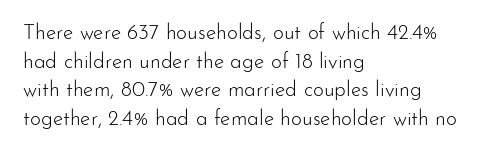
Line beginnings align vertically; line endings do not. Whoever set this chose a conventional vertical rhythm. Stroke mass is kept to a normal reading level or below. Nobody touched the tracking dial on this one.
